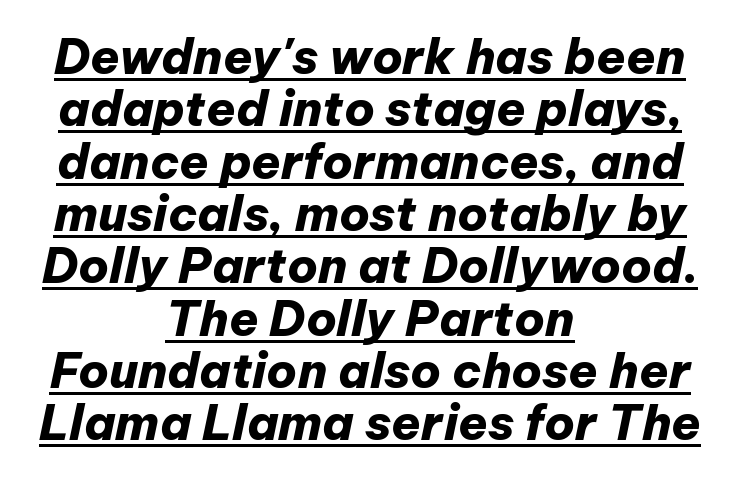
Q: Is the text bold? A: Yes.
Q: Is the text italic (slanted)? A: Yes, it leans right by about 12 degrees.
Q: Is the text underlined? A: Yes.
Q: How is the paragraph aligned? A: Centered.
Q: Is the spacing between letters normal or unusually wide? A: Normal.
Q: Is the spacing between lines tight, normal or loose? A: Tight.
Q: Width (condensed, normal, or wide)? A: Normal.
Q: Stroke contrast? A: Low.
Q: x-height? A: Medium.
Q: Monospaced? A: No.
